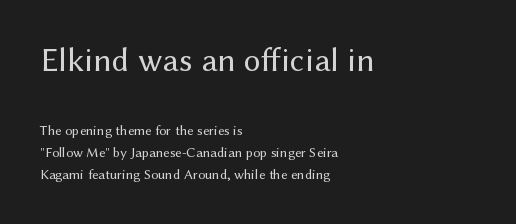
{"serif": "no", "italic": "no", "bold": "no", "weight": "regular", "width": "normal", "stroke_contrast": "medium", "x_height": "medium", "monospaced": "no", "underline": "no", "align": "left", "line_spacing": "normal", "line_spacing_ratio": 1.6, "letter_spacing": "normal", "letter_spacing_em": 0.0, "larger_block": "first", "size_ratio": 2.43, "glyph_px": 34}
